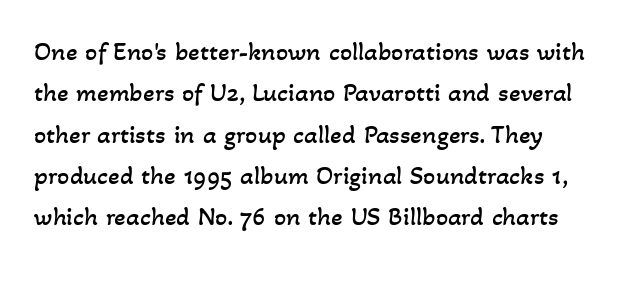
Successive baselines arrive at the customary interval. Nothing unusual about the tracking: characters are spaced as the font intends. The words here are not underlined. A light-to-regular cut is what we see here.
